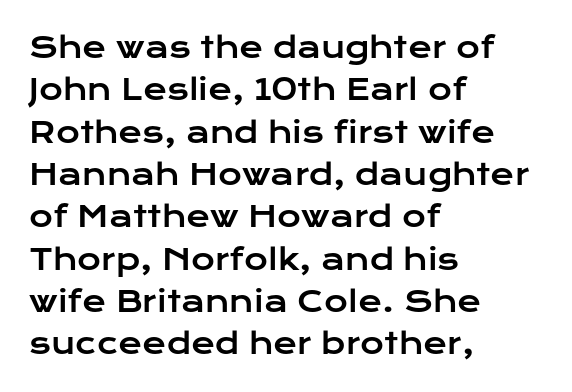
The image shows 29 px wide sans-serif type, upright; set left-aligned, normal line spacing (1.46x), normal letter spacing, not underlined; low stroke contrast and a medium x-height.
